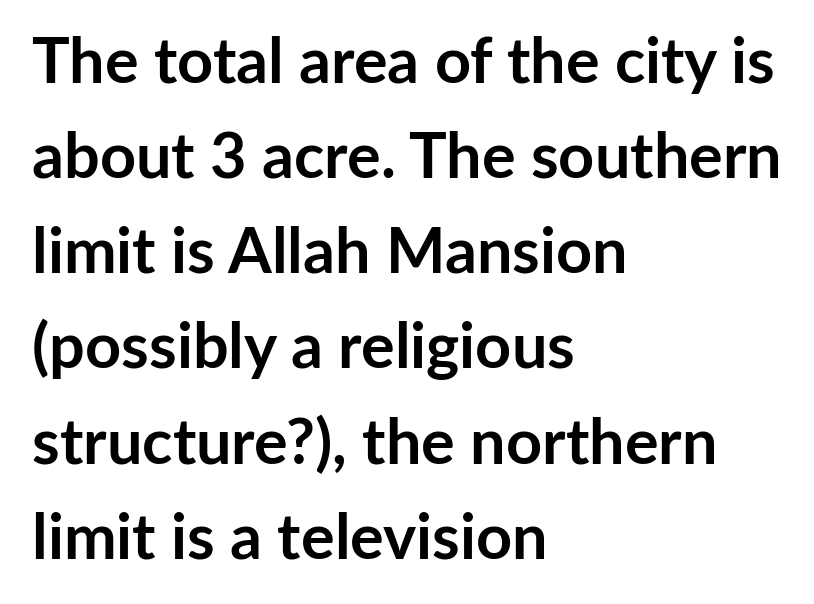
The image shows 63 px semibold sans-serif type, upright; set left-aligned, normal line spacing (1.51x), normal letter spacing, not underlined; low stroke contrast and a medium x-height.
